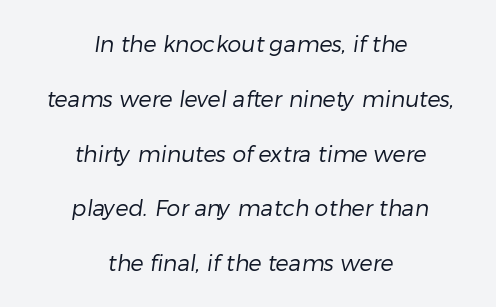
Q: Is the text bold? A: No.
Q: Is the text underlined? A: No.
Q: How is the paragraph aligned? A: Centered.
Q: Is the spacing between letters normal or unusually wide? A: Normal.
Q: Is the spacing between lines tight, normal or loose? A: Loose.
